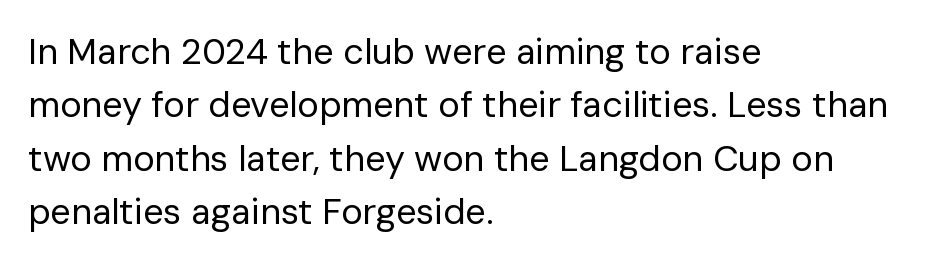
Q: Is the text bold? A: No.
Q: Is the text italic (slanted)? A: No, it is upright.
Q: Is the typeface a serif or a sans-serif typeface? A: Sans-serif.
Q: Is the text underlined? A: No.
Q: How is the paragraph aligned? A: Left-aligned.
Q: Is the spacing between letters normal or unusually wide? A: Normal.
Q: Is the spacing between lines tight, normal or loose? A: Normal.
Q: Width (condensed, normal, or wide)? A: Normal.
Q: Stroke contrast? A: Low.
Q: x-height? A: Medium.
Q: Monospaced? A: No.
